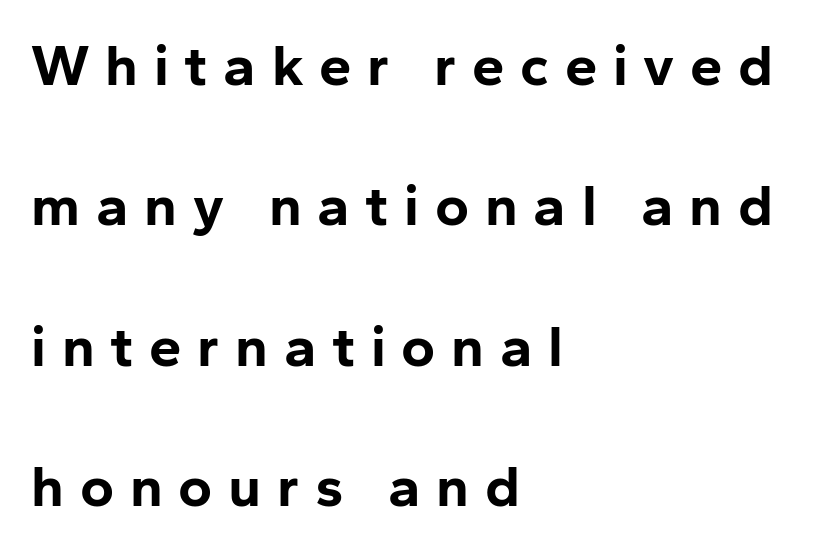
{"serif": "no", "italic": "no", "bold": "yes", "weight": "bold", "width": "normal", "stroke_contrast": "low", "x_height": "medium", "monospaced": "no", "underline": "no", "align": "left", "line_spacing": "loose", "line_spacing_ratio": 2.42, "letter_spacing": "wide", "letter_spacing_em": 0.27, "glyph_px": 58}
